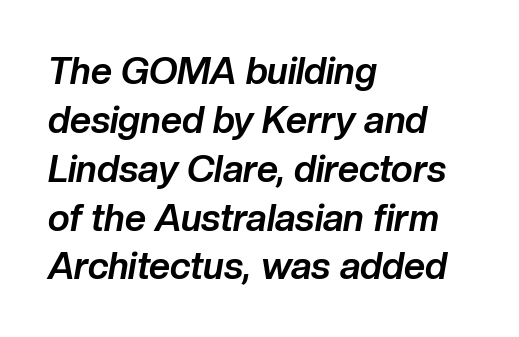
The image shows 37 px bold type, italic (leaning right); set left-aligned, normal line spacing (1.32x), normal letter spacing, not underlined; low stroke contrast and a medium x-height.
